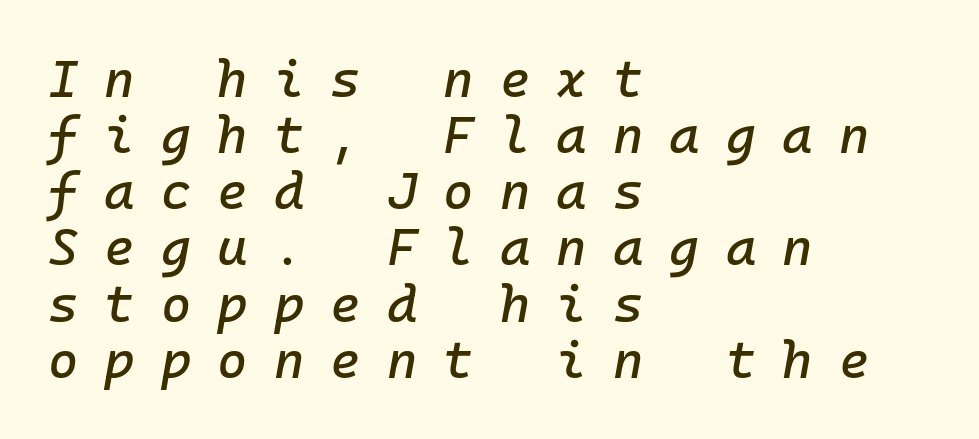
A typesetter would mark this as italic. The line-height multiplier appears low, near solid setting. The rendering anchors every line to the left-hand side. There is plenty of visible air inserted between adjacent glyphs.
